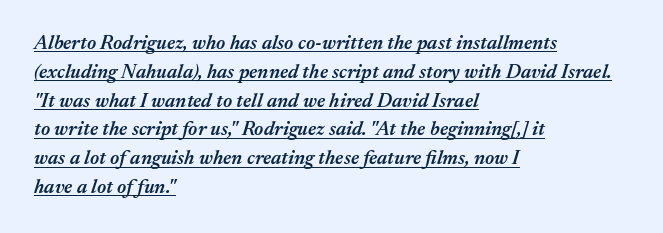
The image shows 20 px text type, italic (leaning right); set left-aligned, normal line spacing (1.44x), normal letter spacing, underlined.
